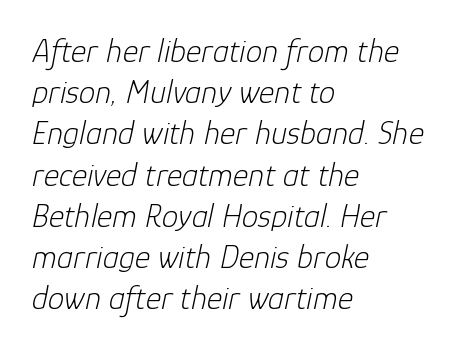
{"italic": "yes", "lean": "right", "slant_degrees": 12, "bold": "no", "weight": "light", "width": "normal", "stroke_contrast": "low", "x_height": "medium", "monospaced": "no", "underline": "no", "align": "left", "line_spacing": "normal", "line_spacing_ratio": 1.25, "letter_spacing": "normal", "letter_spacing_em": 0.0, "glyph_px": 33}
